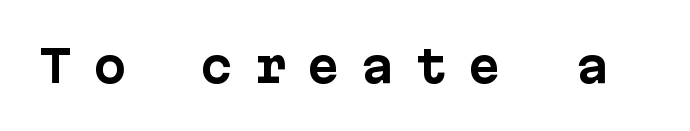
The image shows 44 px bold sans-serif type, upright; set unusually wide letter spacing (+0.47 em), not underlined; low stroke contrast and a medium x-height.
